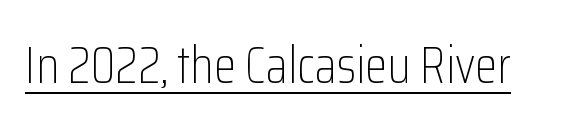
The image shows 51 px light, condensed sans-serif type, upright; set normal letter spacing, underlined; low stroke contrast and a medium x-height.
